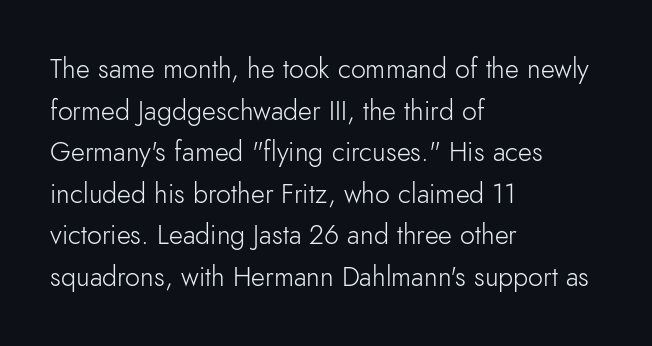
{"italic": "no", "bold": "no", "underline": "no", "align": "left", "line_spacing": "normal", "line_spacing_ratio": 1.54, "letter_spacing": "normal", "letter_spacing_em": 0.0, "glyph_px": 27}
